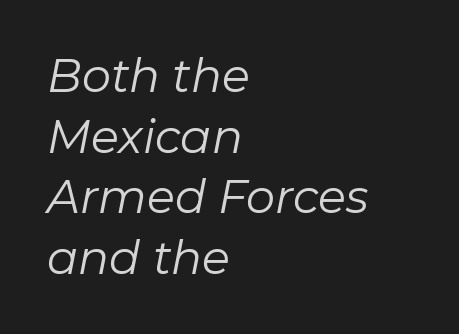
The image shows 46 px regular-weight type, italic (leaning right); set left-aligned, normal line spacing (1.32x), normal letter spacing, not underlined; low stroke contrast and a medium x-height.
